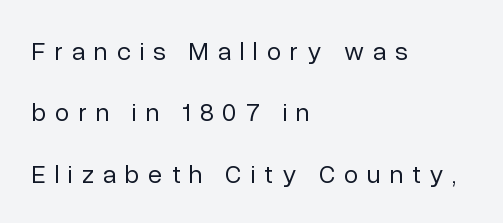
Underlining? Definitely not there. No chunkiness to these letters — they're not bold. The rendering uses a large line-height, opening up the rows. Is the letter spacing exaggerated? Yes — the characters are pushed far apart. In CSS terms this would be text-align: left.
